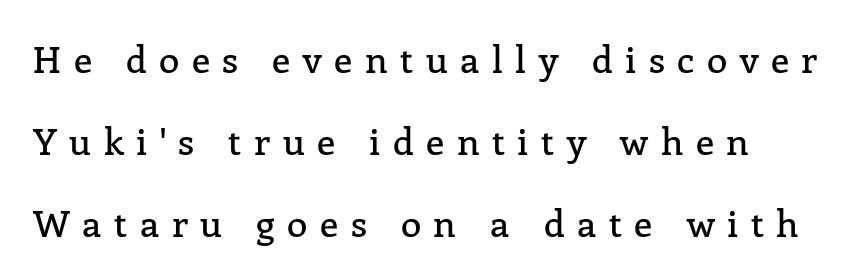
{"serif": "yes", "italic": "no", "width": "normal", "stroke_contrast": "low", "x_height": "medium", "monospaced": "no", "underline": "no", "line_spacing": "loose", "line_spacing_ratio": 2.21, "letter_spacing": "wide", "letter_spacing_em": 0.34, "glyph_px": 37}
